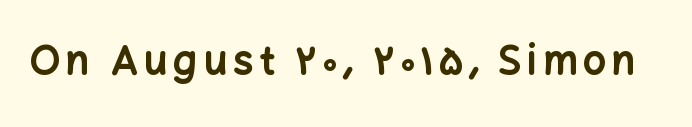
The lettering stays uniformly vertical, giving the passage a roman look. Think of a printed novel: that variable character pitch is what you see here. Chunky letters — that's bold for sure. I'd call this a sans setting — the letters go barefoot. Type without underlining.
